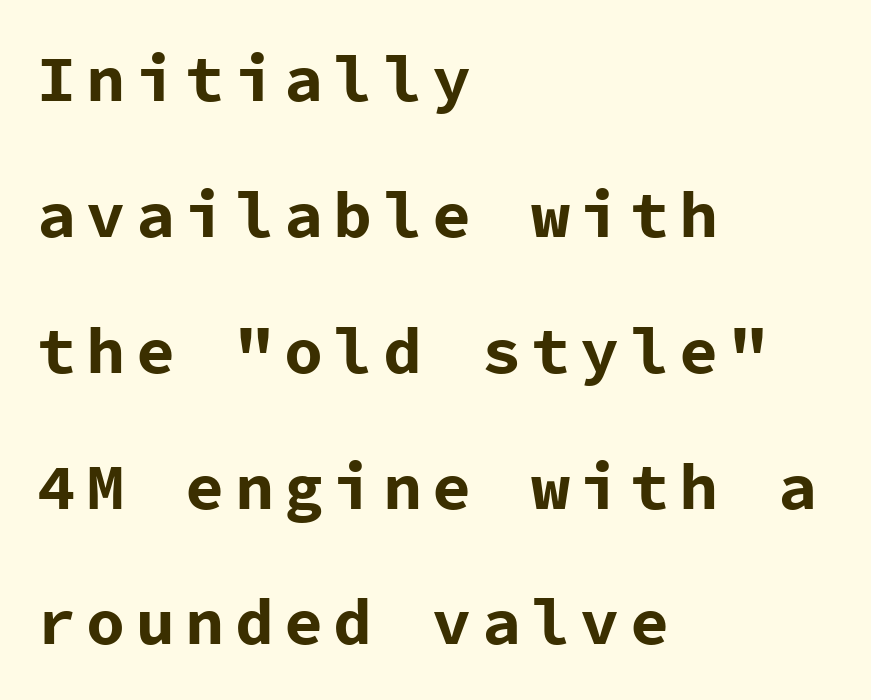
Q: Is the text bold? A: Yes.
Q: Is the text italic (slanted)? A: No, it is upright.
Q: Is the typeface a serif or a sans-serif typeface? A: Sans-serif.
Q: Is the text underlined? A: No.
Q: How is the paragraph aligned? A: Left-aligned.
Q: Is the spacing between lines tight, normal or loose? A: Loose.
Q: Width (condensed, normal, or wide)? A: Normal.
Q: Stroke contrast? A: Low.
Q: x-height? A: Medium.
Q: Monospaced? A: Yes.
